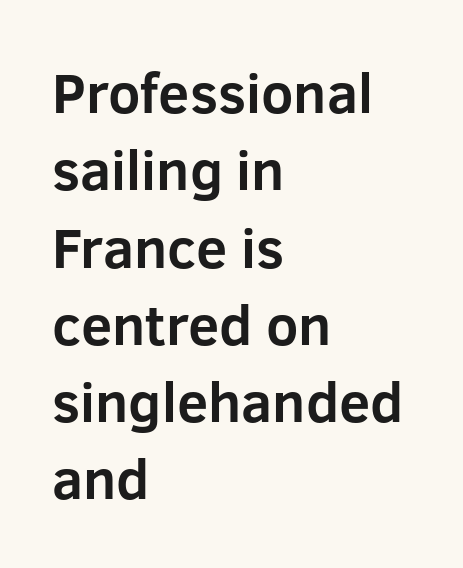
The image shows 56 px bold sans-serif type, upright; set left-aligned, normal line spacing (1.38x), normal letter spacing, not underlined; low stroke contrast and a medium x-height.
